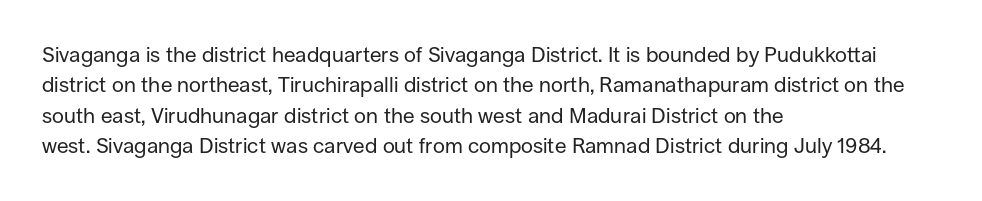
Q: Is the text bold? A: No.
Q: Is the text italic (slanted)? A: No, it is upright.
Q: Is the text underlined? A: No.
Q: How is the paragraph aligned? A: Left-aligned.
Q: Is the spacing between letters normal or unusually wide? A: Normal.
Q: Is the spacing between lines tight, normal or loose? A: Normal.
